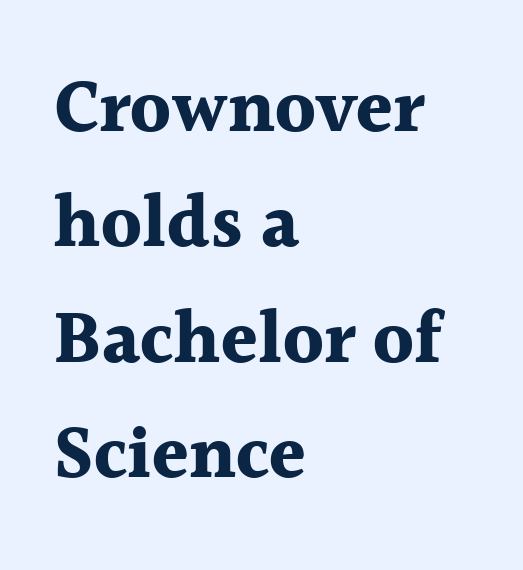
{"serif": "yes", "italic": "no", "bold": "yes", "weight": "bold", "width": "normal", "x_height": "medium", "monospaced": "no", "underline": "no", "align": "left", "line_spacing": "normal", "line_spacing_ratio": 1.56, "letter_spacing": "normal", "letter_spacing_em": 0.0, "glyph_px": 74}
